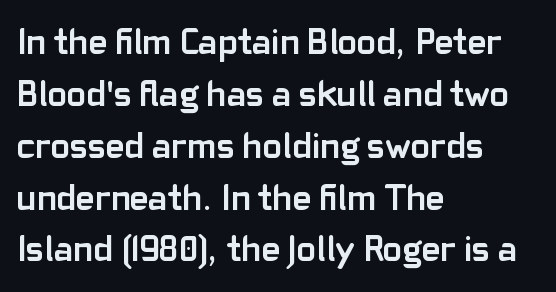
{"serif": "no", "italic": "no", "bold": "yes", "weight": "semibold", "width": "normal", "stroke_contrast": "low", "x_height": "medium", "monospaced": "no", "underline": "no", "align": "left", "line_spacing": "normal", "line_spacing_ratio": 1.44, "letter_spacing": "normal", "letter_spacing_em": 0.0, "glyph_px": 36}
